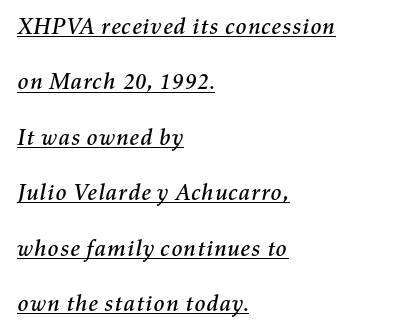
The image shows 23 px text type, italic (leaning right); set left-aligned, loose line spacing (2.41x), normal letter spacing, underlined.
